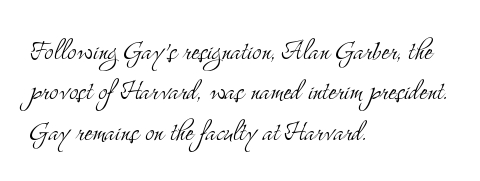
Weight: not bold — regular or lighter. Observe the serifs anchoring each vertical stroke in this sample. Only glyphs here, with clear space below each row. These lines are rendered in a variable-pitch font. Is the letter spacing exaggerated? No — it looks like the ordinary default.
